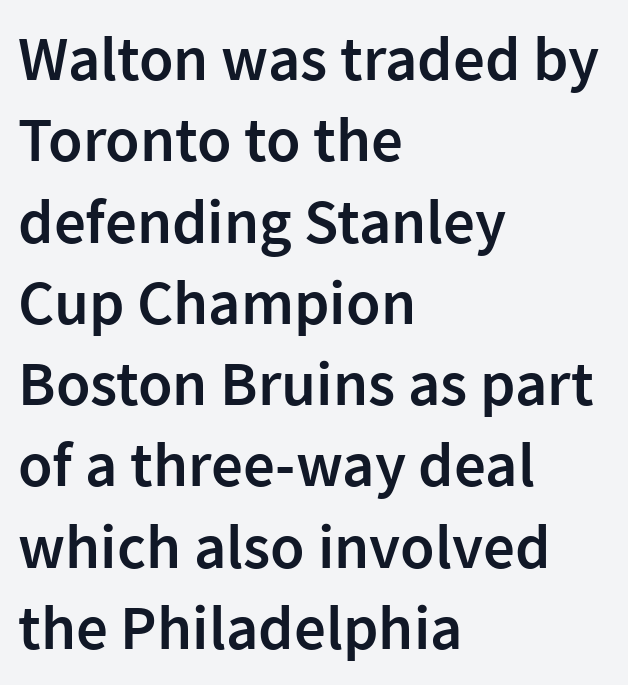
Q: Is the text bold? A: Semi-bold.
Q: Is the text italic (slanted)? A: No, it is upright.
Q: Is the typeface a serif or a sans-serif typeface? A: Sans-serif.
Q: Is the text underlined? A: No.
Q: How is the paragraph aligned? A: Left-aligned.
Q: Is the spacing between letters normal or unusually wide? A: Normal.
Q: Is the spacing between lines tight, normal or loose? A: Normal.
Q: Width (condensed, normal, or wide)? A: Normal.
Q: Stroke contrast? A: Low.
Q: x-height? A: Medium.
Q: Monospaced? A: No.
